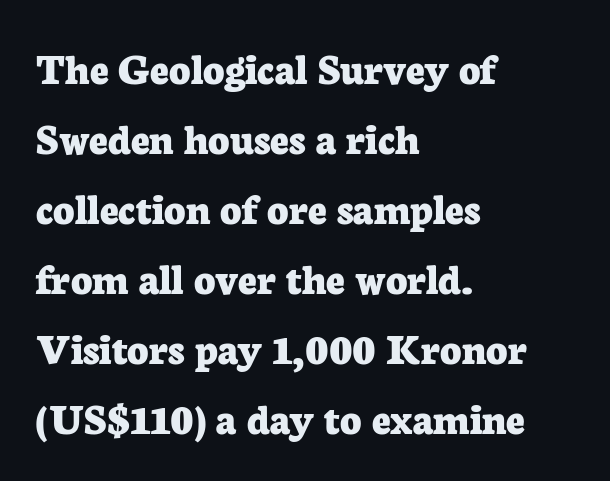
{"serif": "yes", "italic": "no", "bold": "yes", "weight": "bold", "width": "normal", "stroke_contrast": "low", "x_height": "medium", "monospaced": "no", "underline": "no", "align": "left", "line_spacing": "normal", "line_spacing_ratio": 1.52, "letter_spacing": "normal", "letter_spacing_em": 0.0, "glyph_px": 46}
